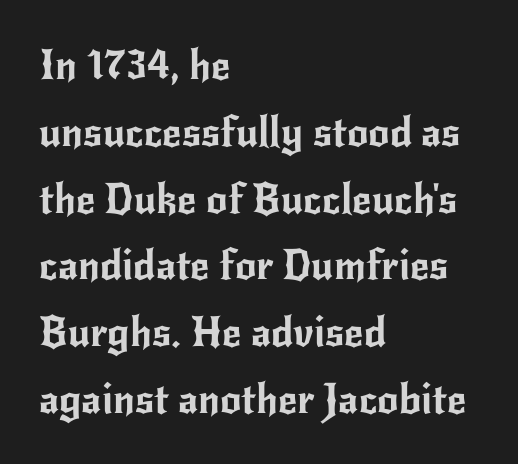
Q: Is the text italic (slanted)? A: No, it is upright.
Q: Is the typeface a serif or a sans-serif typeface? A: Sans-serif.
Q: Is the text underlined? A: No.
Q: How is the paragraph aligned? A: Left-aligned.
Q: Is the spacing between letters normal or unusually wide? A: Normal.
Q: Is the spacing between lines tight, normal or loose? A: Normal.
Q: Width (condensed, normal, or wide)? A: Normal.
Q: Stroke contrast? A: Low.
Q: x-height? A: Small.
Q: Monospaced? A: No.
